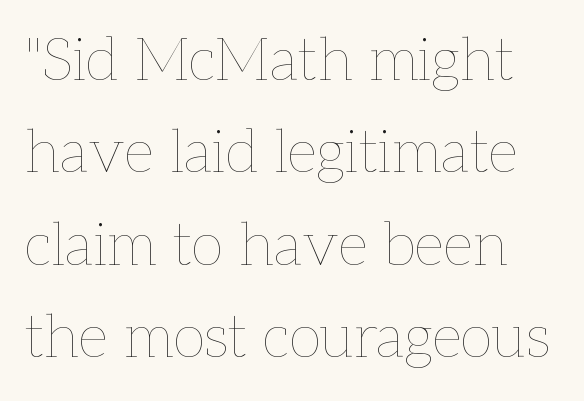
The image shows 60 px thin type, upright; set normal line spacing (1.54x), normal letter spacing, not underlined; low stroke contrast and a medium x-height.
